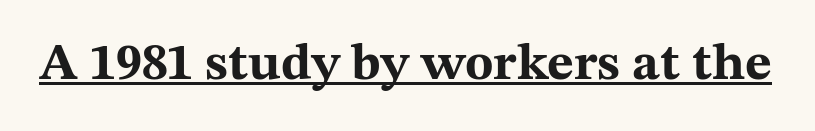
Yep, those are serifs on the letters. A rule runs beneath these lines of type. The passage shown has conventional tracking throughout. The type sits square on the baseline with zero lean. On the weight axis this lands at bold, roughly 700. Proportional: the letters do not fall into vertical columns.
